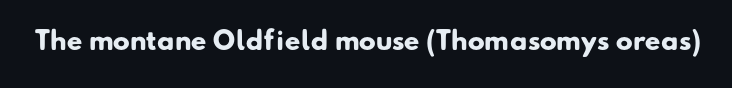
The baseline area is clear. The face used here is rendered with its standard letterfit. The face used here has the dense, thick strokes of a bold.
